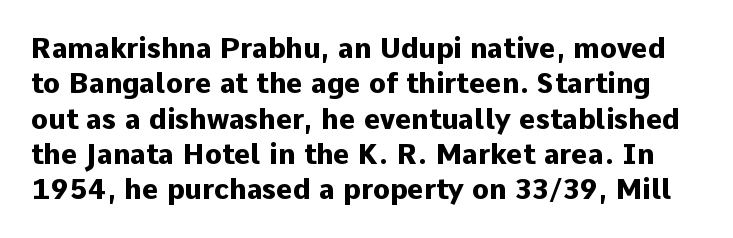
Q: Is the text bold? A: Yes.
Q: Is the text italic (slanted)? A: No, it is upright.
Q: Is the typeface a serif or a sans-serif typeface? A: Sans-serif.
Q: Is the text underlined? A: No.
Q: Is the spacing between letters normal or unusually wide? A: Normal.
Q: Is the spacing between lines tight, normal or loose? A: Normal.
Q: Width (condensed, normal, or wide)? A: Normal.
Q: Stroke contrast? A: Low.
Q: x-height? A: Medium.
Q: Monospaced? A: No.
